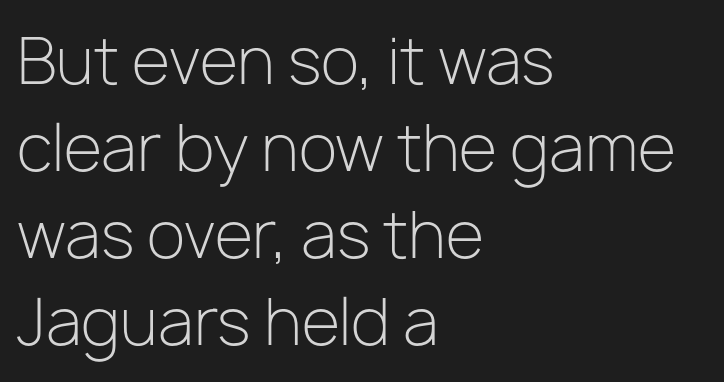
{"serif": "no", "italic": "no", "bold": "no", "weight": "light", "width": "normal", "stroke_contrast": "low", "x_height": "medium", "monospaced": "no", "underline": "no", "align": "left", "line_spacing": "normal", "line_spacing_ratio": 1.38, "letter_spacing": "normal", "letter_spacing_em": 0.0, "glyph_px": 63}
